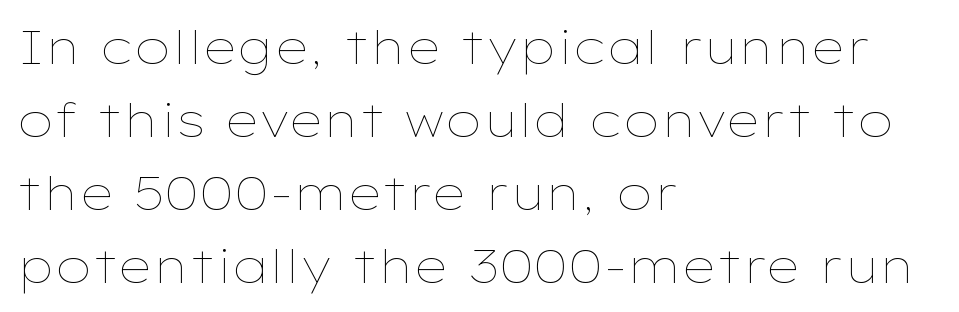
Weight: in the light-to-regular range. Vertical spacing — default. The face used here is rendered with its standard letterfit. Character widths vary here, with narrow letters taking less room than wide ones. Underlining? Definitely not there.
